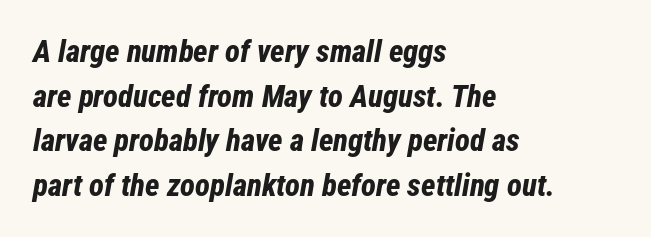
{"italic": "yes", "lean": "right", "slant_degrees": 12, "bold": "yes", "weight": "bold", "width": "condensed", "stroke_contrast": "low", "x_height": "medium", "monospaced": "no", "underline": "no", "align": "left", "line_spacing": "normal", "line_spacing_ratio": 1.44, "letter_spacing": "normal", "letter_spacing_em": 0.0, "glyph_px": 31}
